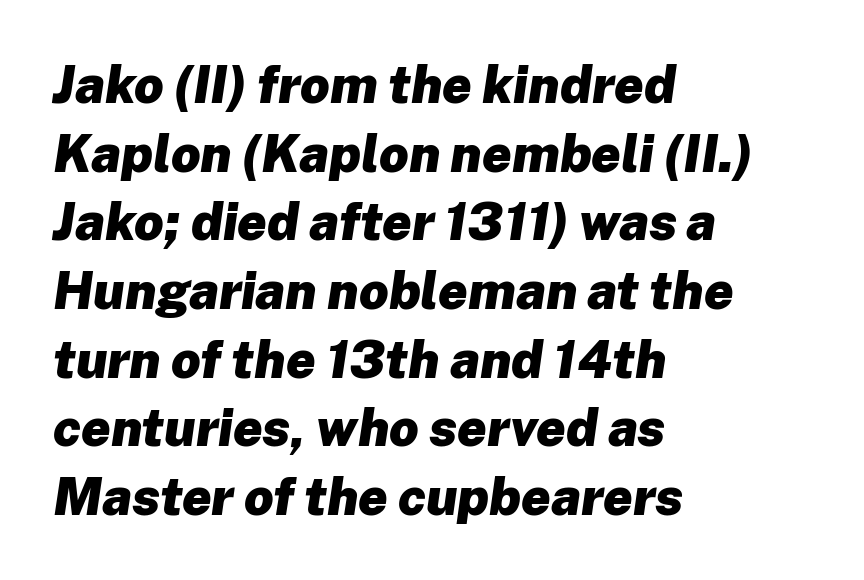
The image shows 52 px heavy type, italic (leaning right); set left-aligned, normal line spacing (1.32x), normal letter spacing, not underlined; low stroke contrast and a medium x-height.
